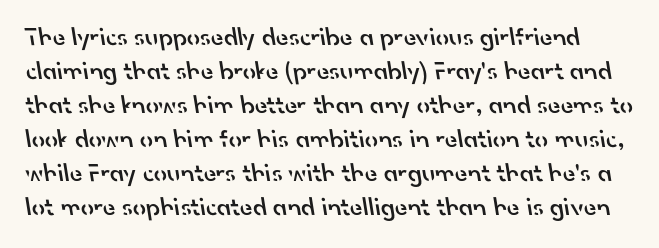
The image shows 26 px text type; set normal line spacing (1.31x), normal letter spacing, not underlined.
